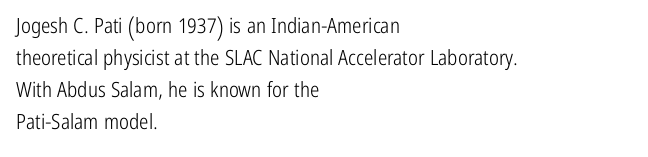
Q: Is the text bold? A: No.
Q: Is the text italic (slanted)? A: No, it is upright.
Q: Is the text underlined? A: No.
Q: How is the paragraph aligned? A: Left-aligned.
Q: Is the spacing between letters normal or unusually wide? A: Normal.
Q: Is the spacing between lines tight, normal or loose? A: Normal.
